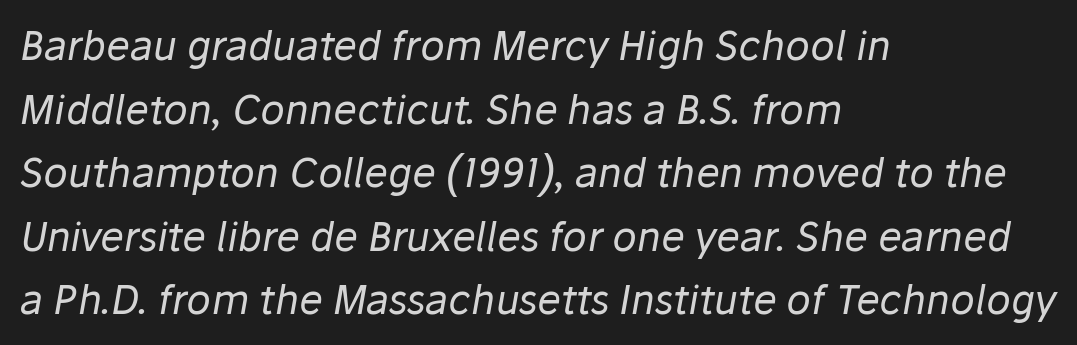
{"italic": "yes", "lean": "right", "slant_degrees": 10, "bold": "no", "weight": "regular", "width": "normal", "stroke_contrast": "low", "x_height": "medium", "monospaced": "no", "underline": "no", "align": "left", "line_spacing": "normal", "line_spacing_ratio": 1.59, "letter_spacing": "normal", "letter_spacing_em": 0.0, "glyph_px": 40}
